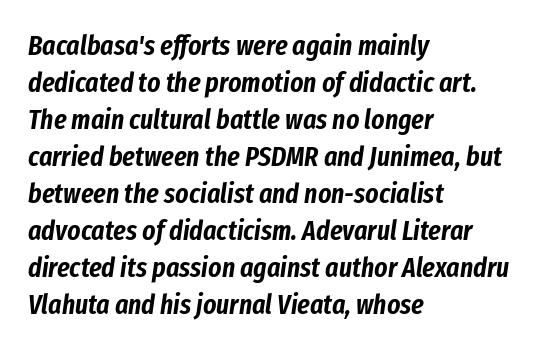
{"italic": "yes", "lean": "right", "slant_degrees": 8, "width": "condensed", "stroke_contrast": "low", "x_height": "medium", "monospaced": "no", "underline": "no", "align": "left", "line_spacing": "normal", "line_spacing_ratio": 1.32, "letter_spacing": "normal", "letter_spacing_em": 0.0, "glyph_px": 28}
